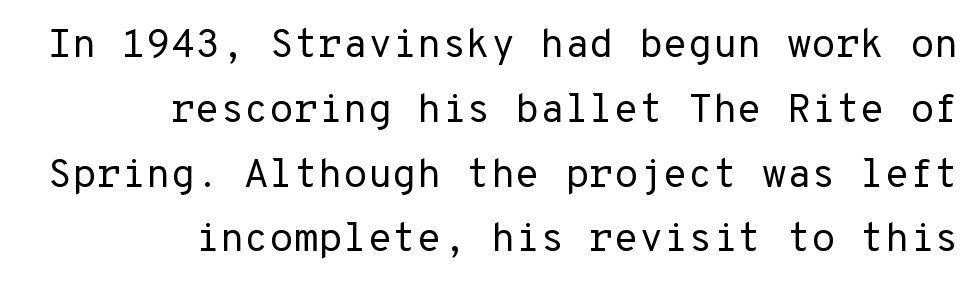
The passage shown has conventional tracking throughout. Serif or sans? Sans — the stroke terminals are bare. Stems and bowls with no extra thickness — not bold. If you drew a ruler down the right edge, every line would touch it. Every character here occupies the same horizontal width, giving the sample a typewriter-like rhythm. How would I describe the line gaps? Plain and ordinary.
